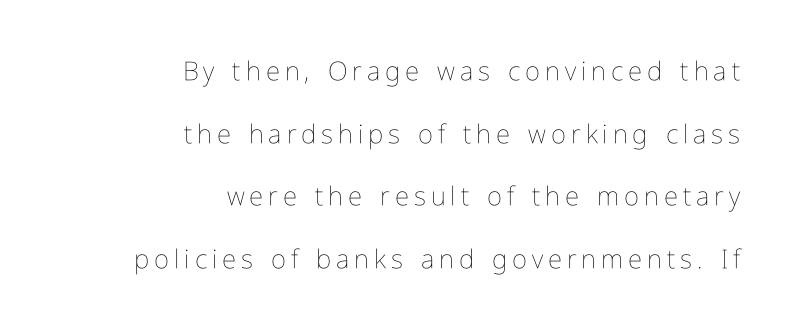
Q: Is the text bold? A: No.
Q: Is the text italic (slanted)? A: No, it is upright.
Q: Is the text underlined? A: No.
Q: How is the paragraph aligned? A: Right-aligned.
Q: Is the spacing between lines tight, normal or loose? A: Loose.
